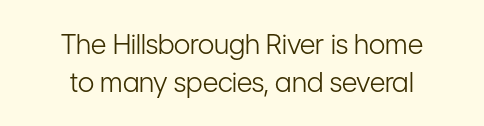
The image shows 27 px text type, upright; set centered, normal line spacing (1.39x), normal letter spacing, not underlined.
